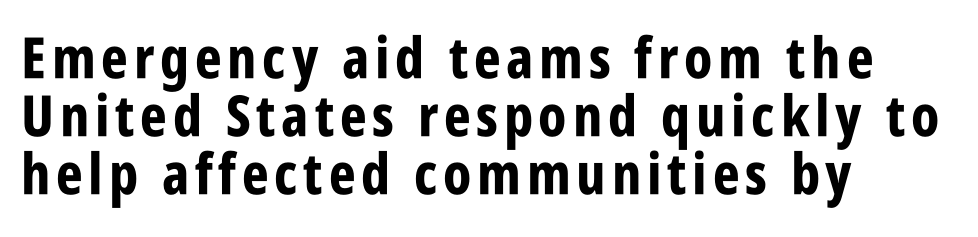
The image shows 57 px bold, condensed sans-serif type, upright; set left-aligned, tight line spacing (1.02x), not underlined; low stroke contrast and a large x-height.
